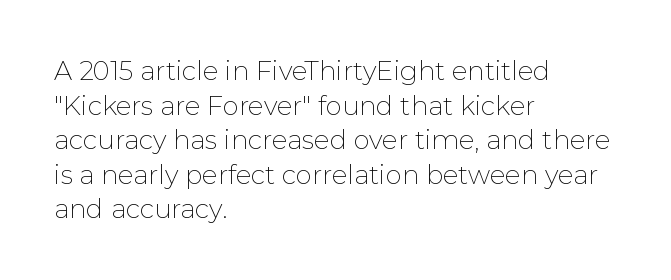
{"italic": "no", "bold": "no", "underline": "no", "align": "left", "line_spacing": "normal", "line_spacing_ratio": 1.33, "letter_spacing": "normal", "letter_spacing_em": 0.0, "glyph_px": 26}
